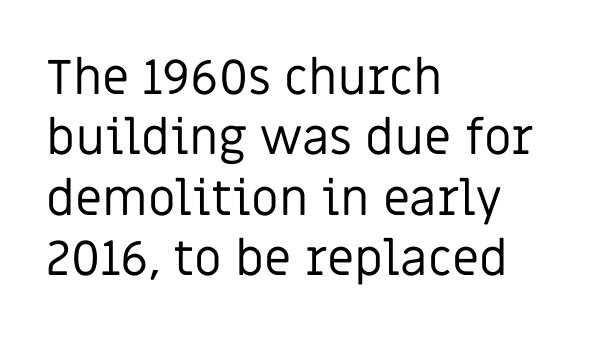
This is sans-serif lettering, the kind often seen on screens and signage. Horizontally, the lines are justified to the leading edge only. You could not count columns in this text — the font is proportionally spaced. Has an underline been added? It has not.
